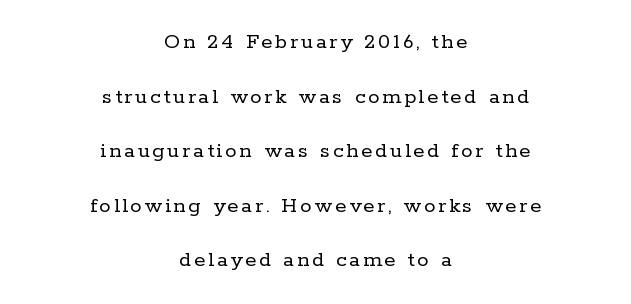
The image shows 23 px text type, upright; set centered, loose line spacing (2.37x), not underlined.
